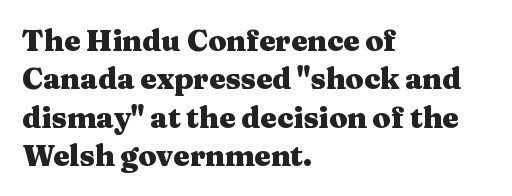
The image shows 29 px heavy, wide serif type, upright; set left-aligned, normal line spacing (1.32x), normal letter spacing, not underlined; medium stroke contrast and a medium x-height.
